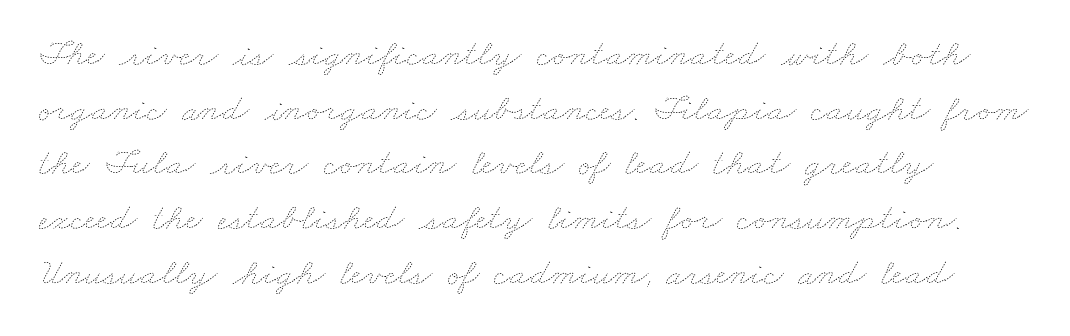
The image shows 38 px thin, wide type; set normal line spacing (1.44x), normal letter spacing, not underlined; low stroke contrast and a small x-height.
